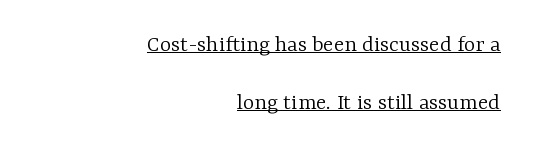
The space between consecutive lines is lavish. These glyphs show unthickened strokes, regular width or finer. These characters rest on top of a visible drawn line. Characters remain perfectly vertical along every line. Alignment: flush right. Honestly, the letter spacing is just normal — you wouldn't notice it.
